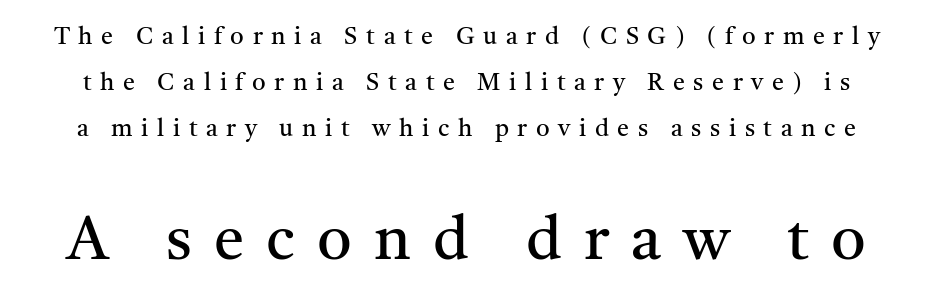
{"serif": "yes", "italic": "no", "bold": "no", "weight": "regular", "width": "normal", "stroke_contrast": "medium", "x_height": "medium", "monospaced": "no", "underline": "no", "line_spacing": "loose", "line_spacing_ratio": 1.92, "letter_spacing": "wide", "letter_spacing_em": 0.36, "larger_block": "second", "size_ratio": 2.54, "glyph_px": 61}
